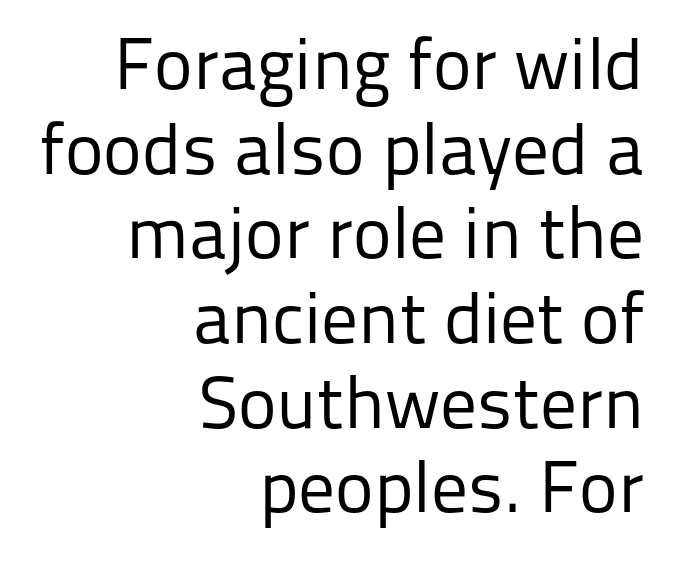
The image shows 73 px regular-weight sans-serif type, upright; set right-aligned, line spacing 1.16x, normal letter spacing, not underlined; low stroke contrast and a medium x-height.
